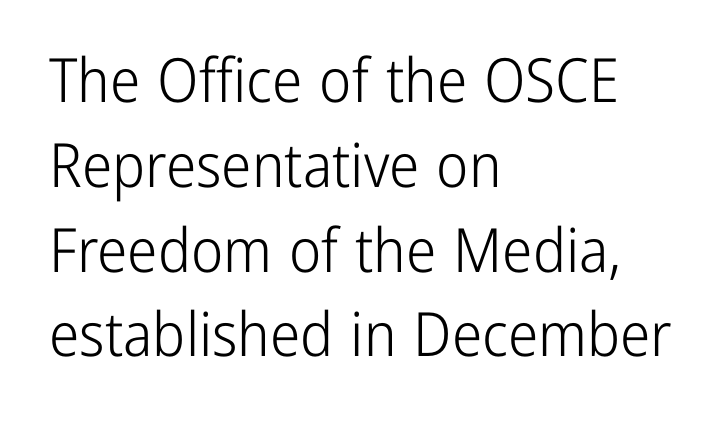
Q: Is the text bold? A: No.
Q: Is the text italic (slanted)? A: No, it is upright.
Q: Is the typeface a serif or a sans-serif typeface? A: Sans-serif.
Q: Is the text underlined? A: No.
Q: How is the paragraph aligned? A: Left-aligned.
Q: Is the spacing between letters normal or unusually wide? A: Normal.
Q: Is the spacing between lines tight, normal or loose? A: Normal.
Q: Width (condensed, normal, or wide)? A: Condensed.
Q: Stroke contrast? A: Low.
Q: x-height? A: Medium.
Q: Monospaced? A: No.
